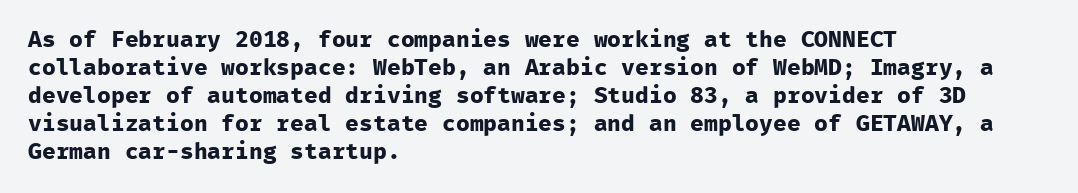
{"italic": "no", "bold": "yes", "underline": "no", "align": "left", "line_spacing_ratio": 1.22, "letter_spacing": "normal", "letter_spacing_em": 0.0, "glyph_px": 23}
